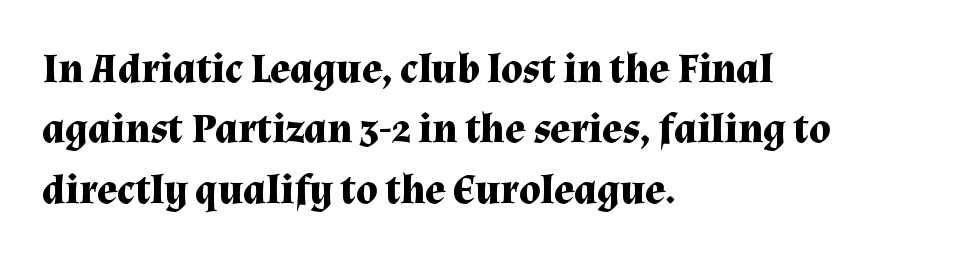
The image shows 42 px bold serif type, upright; set left-aligned, normal line spacing (1.44x), normal letter spacing, not underlined; medium stroke contrast and a medium x-height.
